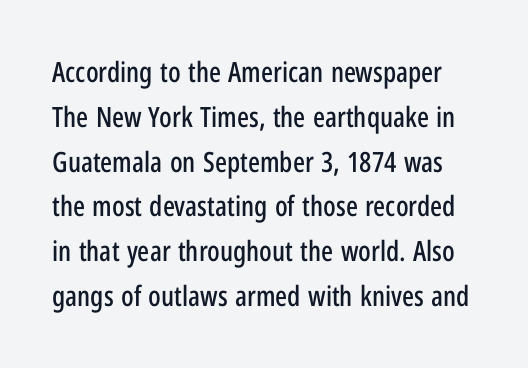
Inter-character spacing is left at the font's built-in metrics. This rendering features lettering with no underline. Looks like regular typesetting: each glyph gets only the width it needs. Reading down the column, the eye jumps a familiar distance to each next line. Is this a sans? Yes — the strokes have no serifs.
